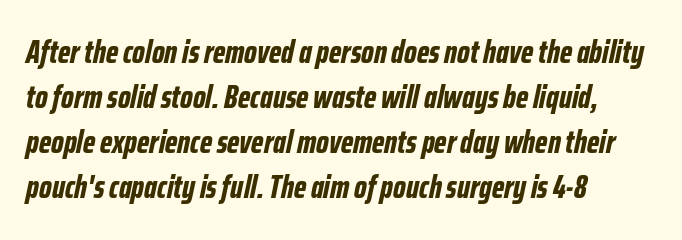
{"italic": "yes", "lean": "right", "slant_degrees": 12, "bold": "yes", "weight": "bold", "width": "condensed", "stroke_contrast": "low", "x_height": "medium", "monospaced": "no", "underline": "no", "align": "left", "line_spacing": "normal", "line_spacing_ratio": 1.41, "letter_spacing": "normal", "letter_spacing_em": 0.0, "glyph_px": 32}
